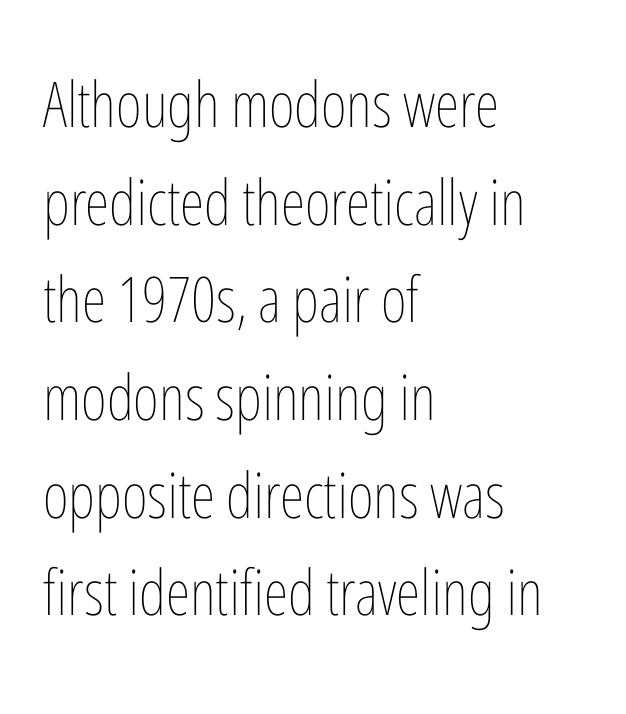
The image shows 63 px thin, condensed type, upright; set left-aligned, normal line spacing (1.55x), normal letter spacing, not underlined; low stroke contrast and a medium x-height.
